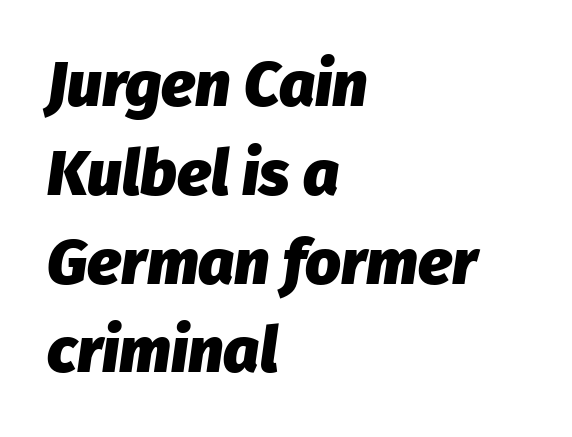
Q: Is the text bold? A: Yes.
Q: Is the text italic (slanted)? A: Yes, it leans right by about 8 degrees.
Q: Is the text underlined? A: No.
Q: How is the paragraph aligned? A: Left-aligned.
Q: Is the spacing between letters normal or unusually wide? A: Normal.
Q: Is the spacing between lines tight, normal or loose? A: Normal.
Q: Width (condensed, normal, or wide)? A: Normal.
Q: Stroke contrast? A: Low.
Q: x-height? A: Medium.
Q: Monospaced? A: No.
